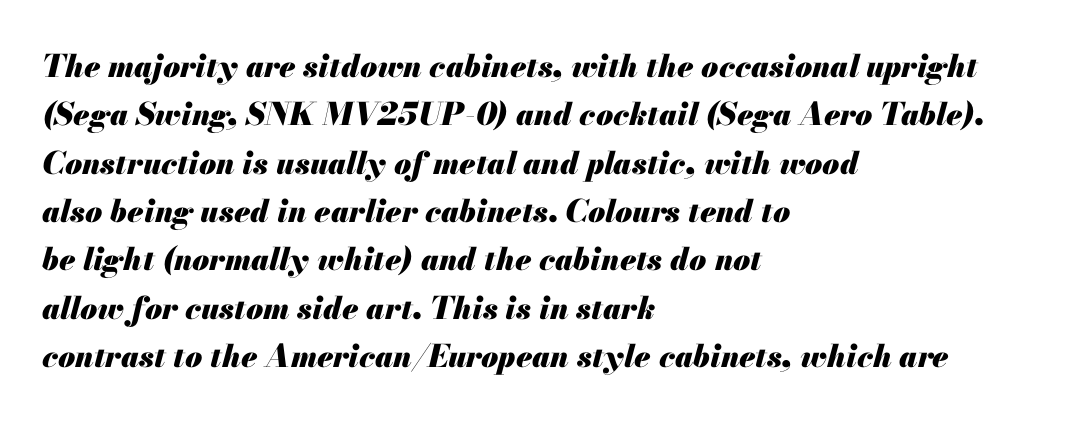
The image shows 31 px heavy type, italic (leaning right); set left-aligned, normal line spacing (1.56x), normal letter spacing, not underlined; medium stroke contrast and a small x-height.
